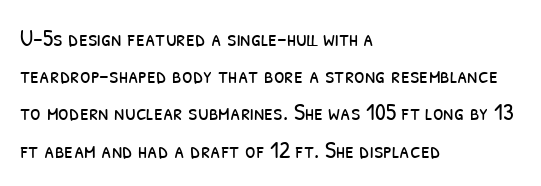
Q: Is the text bold? A: No.
Q: Is the text underlined? A: No.
Q: How is the paragraph aligned? A: Left-aligned.
Q: Is the spacing between letters normal or unusually wide? A: Normal.
Q: Is the spacing between lines tight, normal or loose? A: Normal.
